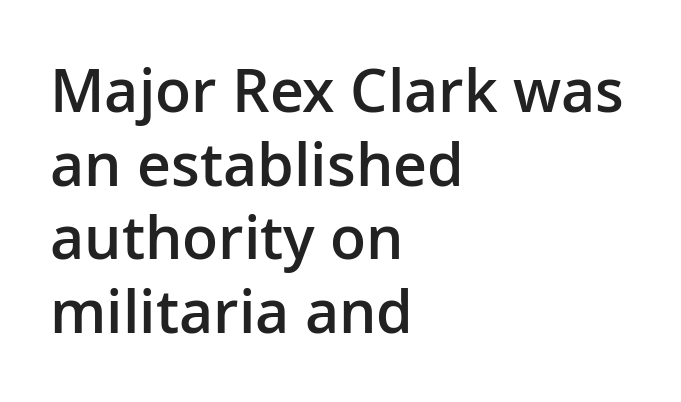
A bare baseline throughout the passage. This sample has the flowing, uneven cadence of proportional lettering. Note: no serifs on the glyphs. Students, note that the glyphs here touch the page at normal intervals. As a designer I'd log this as weight 600, semibold.
